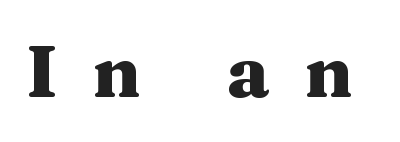
{"serif": "yes", "italic": "no", "bold": "yes", "weight": "heavy", "width": "wide", "stroke_contrast": "medium", "x_height": "medium", "monospaced": "no", "underline": "no", "letter_spacing": "wide", "letter_spacing_em": 0.49, "glyph_px": 72}
